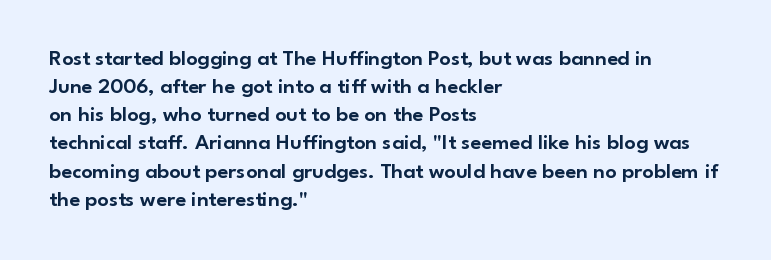
Style check: upright. Decoration check: the copy has no underline. The gaps between neighbouring characters are ordinary and unremarkable. This sample is left-justified, so line endings fall wherever the words run out. The rows are spaced the way most documents space them.
